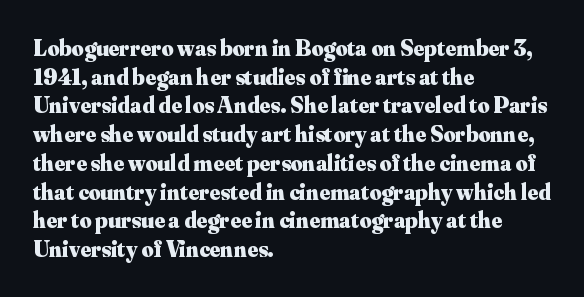
Q: Is the text bold? A: Yes.
Q: Is the text italic (slanted)? A: No, it is upright.
Q: Is the text underlined? A: No.
Q: How is the paragraph aligned? A: Left-aligned.
Q: Is the spacing between letters normal or unusually wide? A: Normal.
Q: Is the spacing between lines tight, normal or loose? A: Normal.
